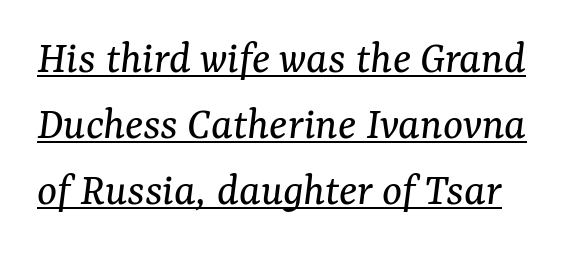
The image shows 47 px regular-weight serif type, italic (leaning right); set normal line spacing (1.4x), normal letter spacing, underlined; medium stroke contrast and a medium x-height.
